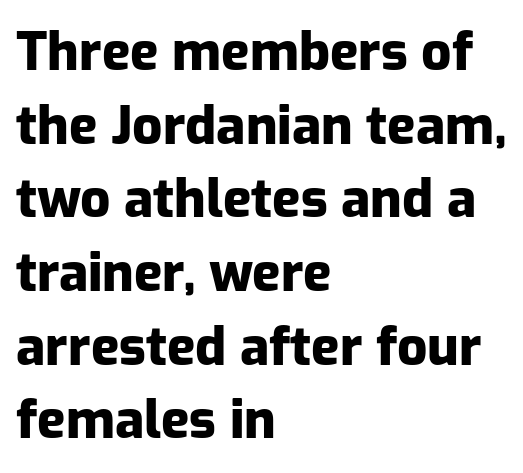
{"serif": "no", "italic": "no", "bold": "yes", "weight": "heavy", "width": "normal", "stroke_contrast": "low", "x_height": "medium", "monospaced": "no", "underline": "no", "align": "left", "line_spacing": "normal", "line_spacing_ratio": 1.39, "letter_spacing": "normal", "letter_spacing_em": 0.0, "glyph_px": 53}
